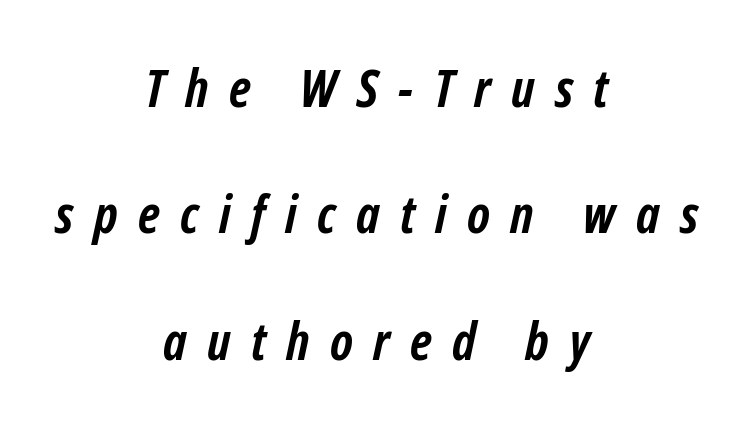
Q: Is the text bold? A: Yes.
Q: Is the text italic (slanted)? A: Yes, it leans right by about 12 degrees.
Q: Is the text underlined? A: No.
Q: How is the paragraph aligned? A: Centered.
Q: Is the spacing between letters normal or unusually wide? A: Unusually wide.
Q: Is the spacing between lines tight, normal or loose? A: Loose.
Q: Width (condensed, normal, or wide)? A: Condensed.
Q: Stroke contrast? A: Low.
Q: x-height? A: Medium.
Q: Monospaced? A: No.
